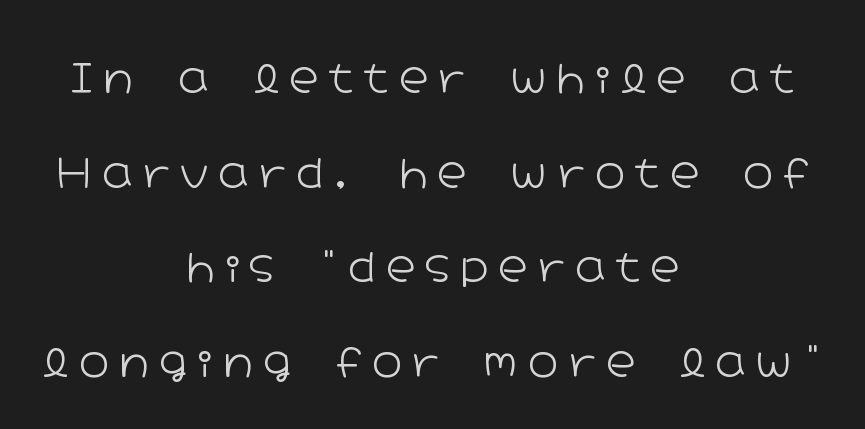
Q: Is the text bold? A: No.
Q: Is the text italic (slanted)? A: No, it is upright.
Q: Is the typeface a serif or a sans-serif typeface? A: Sans-serif.
Q: Is the text underlined? A: No.
Q: How is the paragraph aligned? A: Centered.
Q: Is the spacing between letters normal or unusually wide? A: Unusually wide.
Q: Is the spacing between lines tight, normal or loose? A: Loose.
Q: Width (condensed, normal, or wide)? A: Wide.
Q: Stroke contrast? A: Low.
Q: x-height? A: Medium.
Q: Monospaced? A: No.
